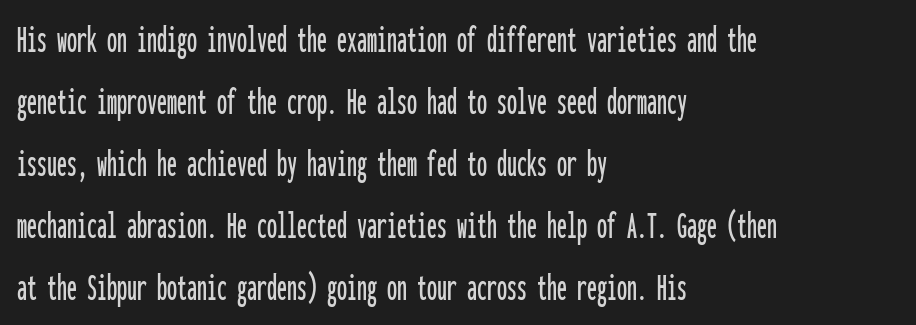
{"serif": "no", "italic": "no", "width": "condensed", "stroke_contrast": "low", "x_height": "medium", "monospaced": "yes", "underline": "no", "align": "left", "line_spacing": "normal", "line_spacing_ratio": 1.55, "letter_spacing": "normal", "letter_spacing_em": 0.0, "glyph_px": 40}
